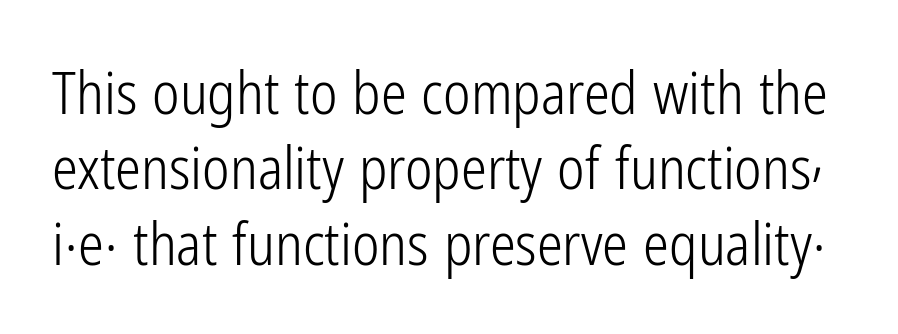
The image shows 58 px light, condensed sans-serif type, upright; set normal line spacing (1.3x), normal letter spacing, not underlined; low stroke contrast and a medium x-height.
